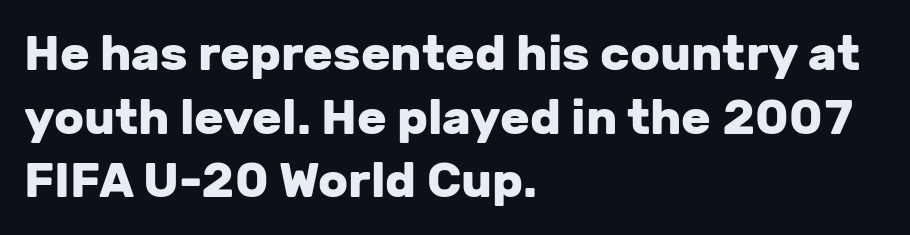
{"serif": "no", "italic": "no", "bold": "yes", "weight": "heavy", "width": "normal", "stroke_contrast": "low", "x_height": "medium", "monospaced": "no", "underline": "no", "align": "left", "line_spacing": "normal", "line_spacing_ratio": 1.3, "letter_spacing": "normal", "letter_spacing_em": 0.0, "glyph_px": 49}
